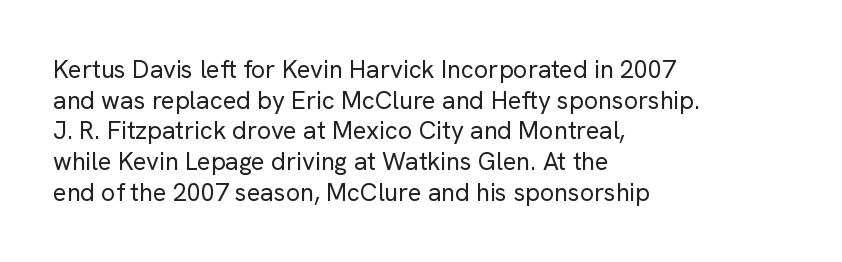
Q: Is the text bold? A: No.
Q: Is the text italic (slanted)? A: No, it is upright.
Q: Is the text underlined? A: No.
Q: How is the paragraph aligned? A: Left-aligned.
Q: Is the spacing between letters normal or unusually wide? A: Normal.
